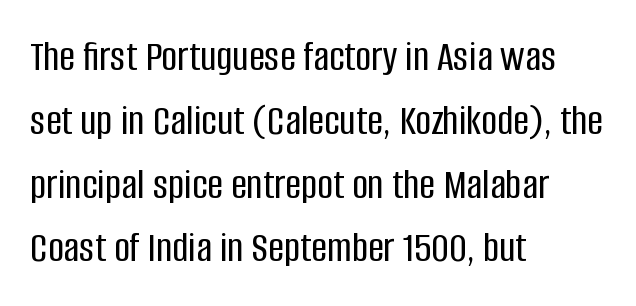
{"serif": "no", "italic": "no", "width": "condensed", "stroke_contrast": "low", "x_height": "large", "monospaced": "no", "underline": "no", "align": "left", "line_spacing": "normal", "line_spacing_ratio": 1.45, "letter_spacing": "normal", "letter_spacing_em": 0.0, "glyph_px": 44}
